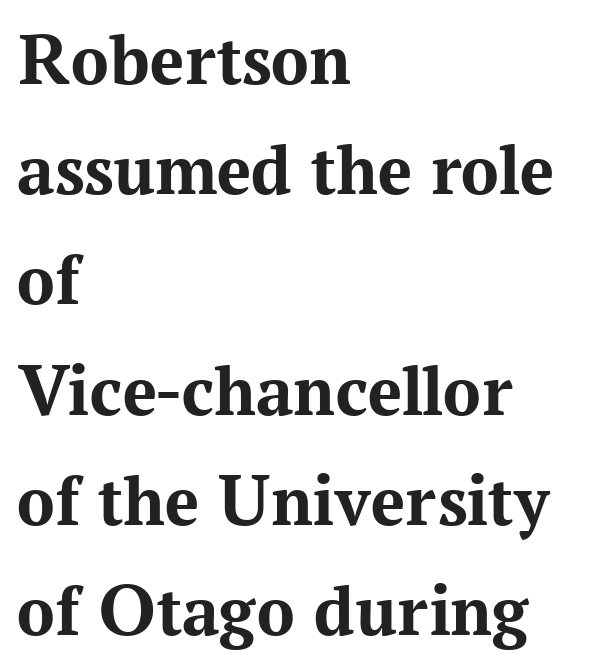
The ragged edge is on the right, which tells us the setting is flush left. The foot of each line stays bare and open. Italic? Not at all — the glyphs are vertical. On the weight axis this lands at bold, roughly 700.
